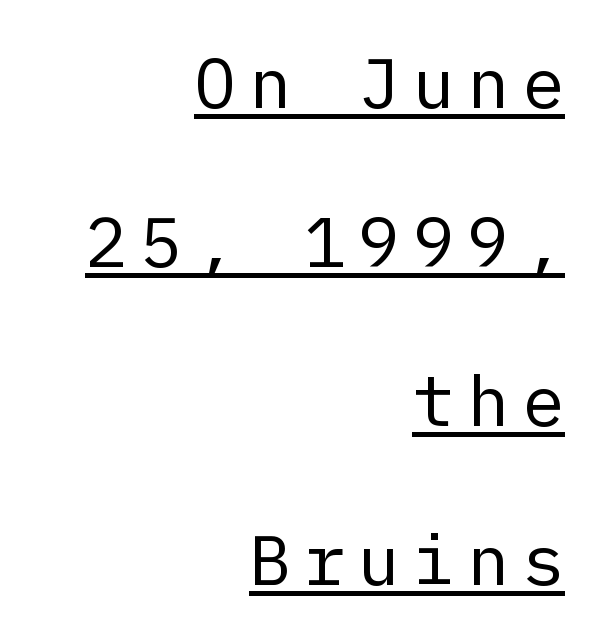
Q: Is the text bold? A: No.
Q: Is the text italic (slanted)? A: No, it is upright.
Q: Is the typeface a serif or a sans-serif typeface? A: Sans-serif.
Q: Is the text underlined? A: Yes.
Q: How is the paragraph aligned? A: Right-aligned.
Q: Is the spacing between lines tight, normal or loose? A: Loose.
Q: Width (condensed, normal, or wide)? A: Normal.
Q: Stroke contrast? A: Low.
Q: x-height? A: Medium.
